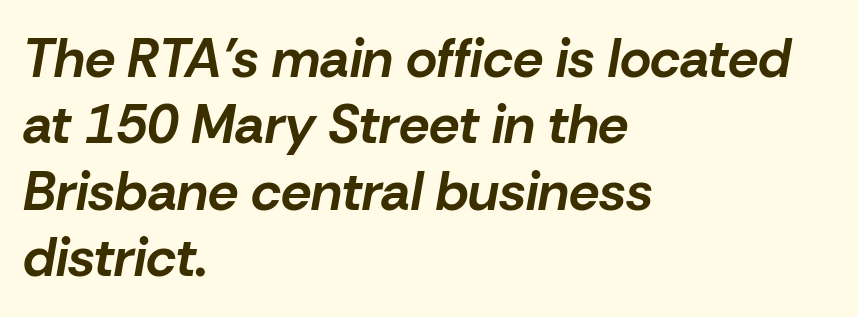
Q: Is the text bold? A: Yes.
Q: Is the text italic (slanted)? A: Yes, it leans right by about 10 degrees.
Q: Is the text underlined? A: No.
Q: How is the paragraph aligned? A: Left-aligned.
Q: Is the spacing between letters normal or unusually wide? A: Normal.
Q: Width (condensed, normal, or wide)? A: Normal.
Q: Stroke contrast? A: Low.
Q: x-height? A: Medium.
Q: Monospaced? A: No.
